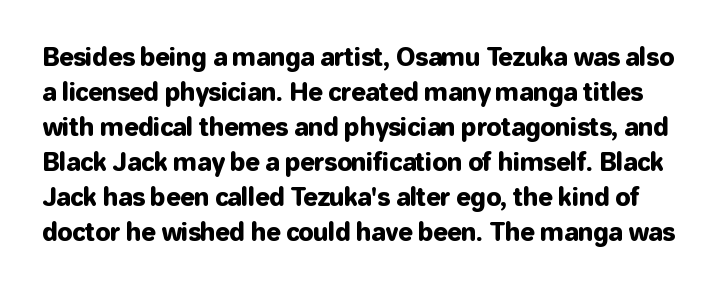
Q: Is the text italic (slanted)? A: No, it is upright.
Q: Is the text underlined? A: No.
Q: Is the spacing between letters normal or unusually wide? A: Normal.
Q: Is the spacing between lines tight, normal or loose? A: Normal.
